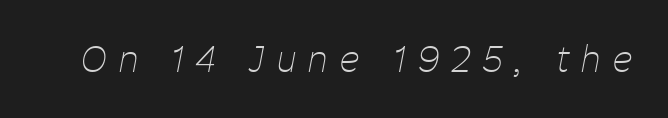
Q: Is the text bold? A: No.
Q: Is the text italic (slanted)? A: Yes, it leans right by about 11 degrees.
Q: Is the text underlined? A: No.
Q: Is the spacing between letters normal or unusually wide? A: Unusually wide.
Q: Width (condensed, normal, or wide)? A: Condensed.
Q: Stroke contrast? A: Low.
Q: x-height? A: Medium.
Q: Monospaced? A: No.
